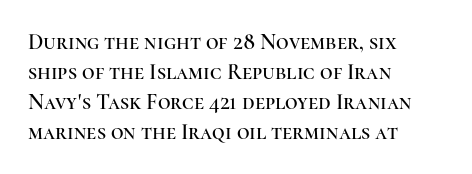
Q: Is the text italic (slanted)? A: No, it is upright.
Q: Is the text underlined? A: No.
Q: How is the paragraph aligned? A: Left-aligned.
Q: Is the spacing between letters normal or unusually wide? A: Normal.
Q: Is the spacing between lines tight, normal or loose? A: Normal.
